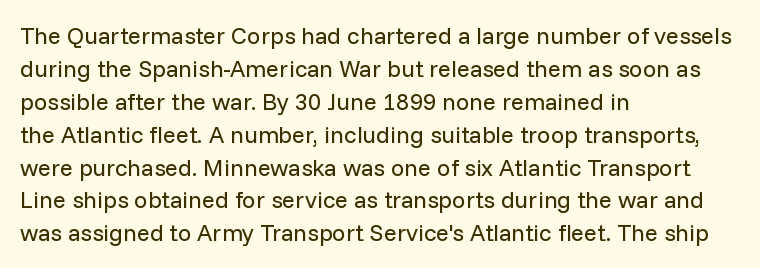
Q: Is the text bold? A: No.
Q: Is the text italic (slanted)? A: No, it is upright.
Q: Is the text underlined? A: No.
Q: How is the paragraph aligned? A: Left-aligned.
Q: Is the spacing between letters normal or unusually wide? A: Normal.
Q: Is the spacing between lines tight, normal or loose? A: Normal.
